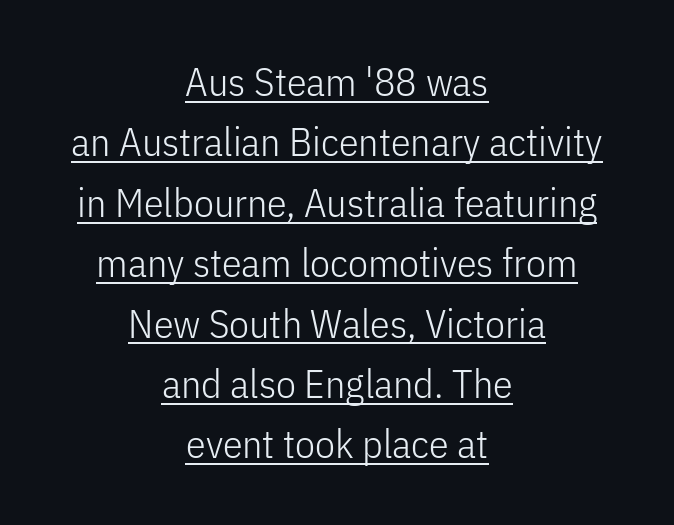
Which margin do the lines hug? Neither — every line sits in the middle. Every stem runs plumb, perpendicular to the baseline. Grotesque or geometric, the face here clearly has no serifs. Think standard paragraph weight, or any step lighter than that. Character widths vary here, with narrow letters taking less room than wide ones. The line texture is even and compact thanks to regular tracking.
